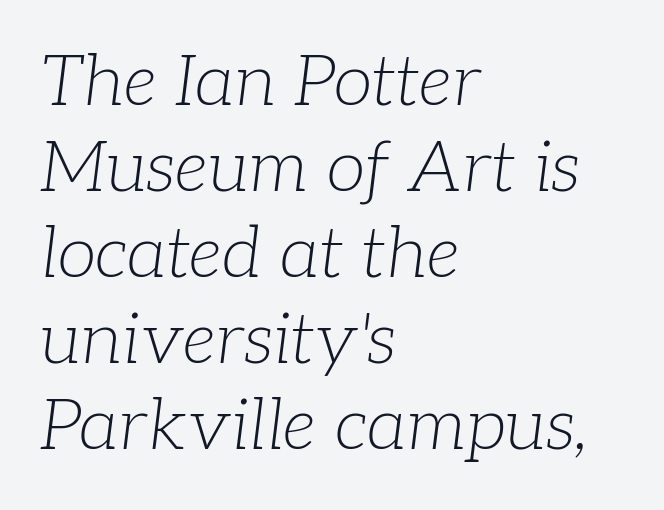
{"serif": "yes", "italic": "yes", "lean": "right", "slant_degrees": 7, "bold": "no", "weight": "light", "width": "normal", "stroke_contrast": "low", "x_height": "medium", "monospaced": "no", "underline": "no", "align": "left", "line_spacing_ratio": 1.21, "letter_spacing": "normal", "letter_spacing_em": 0.0, "glyph_px": 71}
